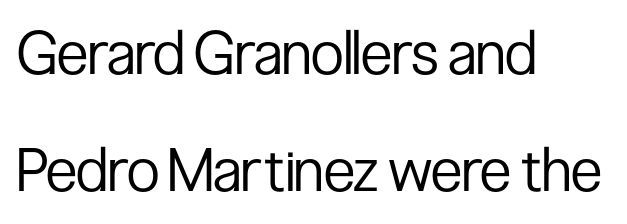
The image shows 60 px regular-weight, condensed sans-serif type, upright; set left-aligned, loose line spacing (1.95x), normal letter spacing, not underlined; low stroke contrast and a medium x-height.
